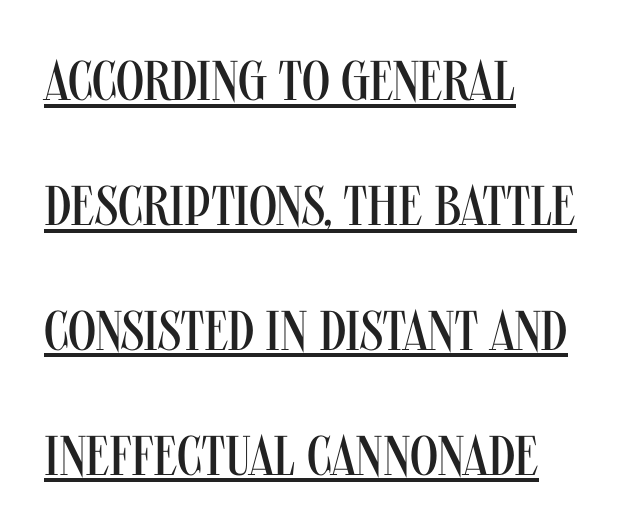
{"serif": "no", "italic": "no", "bold": "no", "weight": "regular", "width": "condensed", "stroke_contrast": "medium", "x_height": "large", "monospaced": "no", "underline": "yes", "align": "left", "line_spacing": "loose", "line_spacing_ratio": 2.23, "letter_spacing": "normal", "letter_spacing_em": 0.0, "glyph_px": 56}
